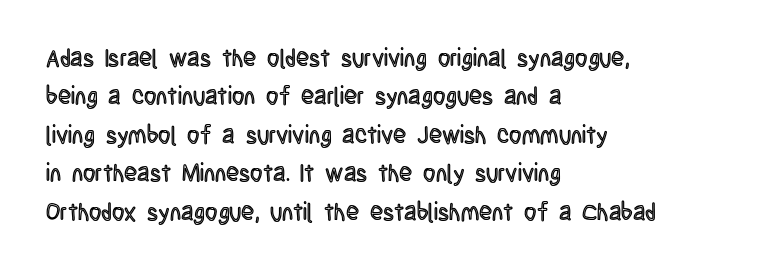
The image shows 24 px text type, upright; set left-aligned, normal line spacing (1.6x), normal letter spacing, not underlined.
